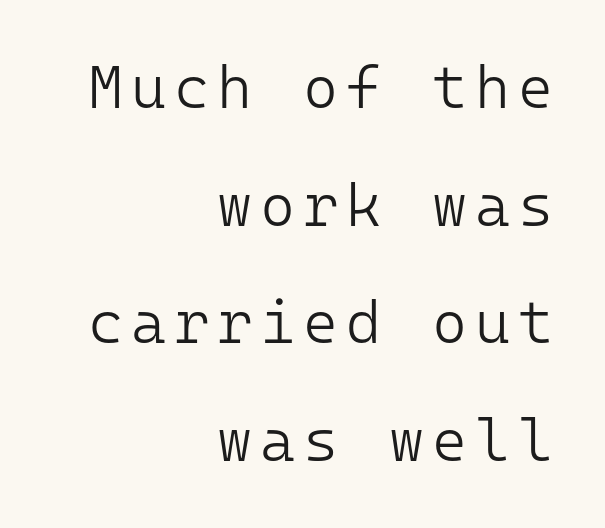
{"serif": "no", "italic": "no", "bold": "no", "weight": "light", "width": "normal", "stroke_contrast": "low", "x_height": "medium", "monospaced": "yes", "underline": "no", "align": "right", "line_spacing": "loose", "line_spacing_ratio": 1.96, "glyph_px": 60}
